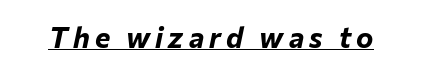
If you drew a line through each stem, it would be angled. You can see a thin bar hugging the bottom of the glyphs. The passage shown is typed in a proportional face where columns would drift. The letters are bold, with thick, heavy strokes.
